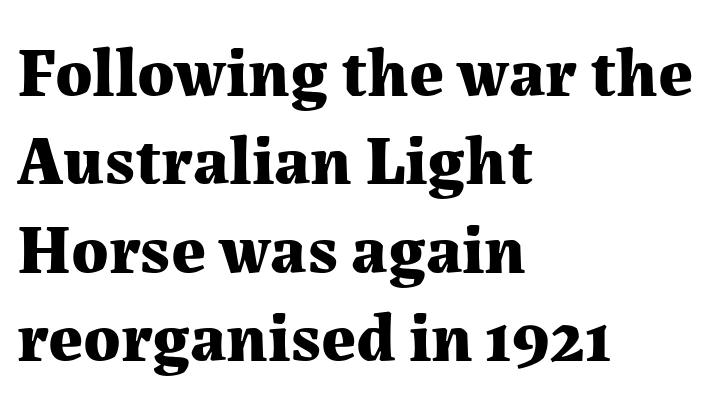
The image shows 69 px bold serif type, upright; set left-aligned, normal line spacing (1.28x), normal letter spacing, not underlined; medium stroke contrast and a medium x-height.
